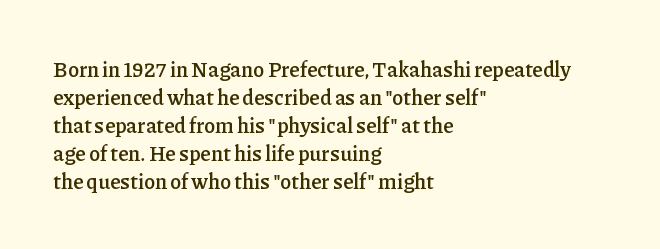
{"italic": "no", "bold": "semi", "underline": "no", "align": "left", "line_spacing": "normal", "line_spacing_ratio": 1.33, "letter_spacing": "normal", "letter_spacing_em": 0.0, "glyph_px": 21}
